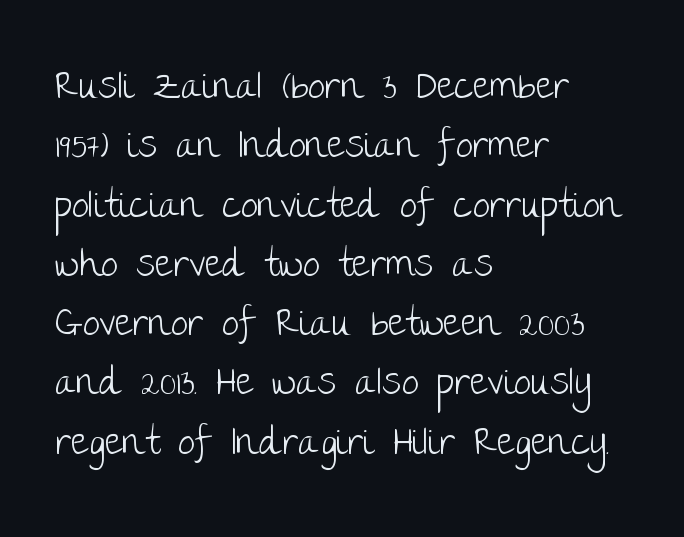
The image shows 38 px light sans-serif type, upright; set left-aligned, normal line spacing (1.56x), normal letter spacing, not underlined; low stroke contrast and a large x-height.
